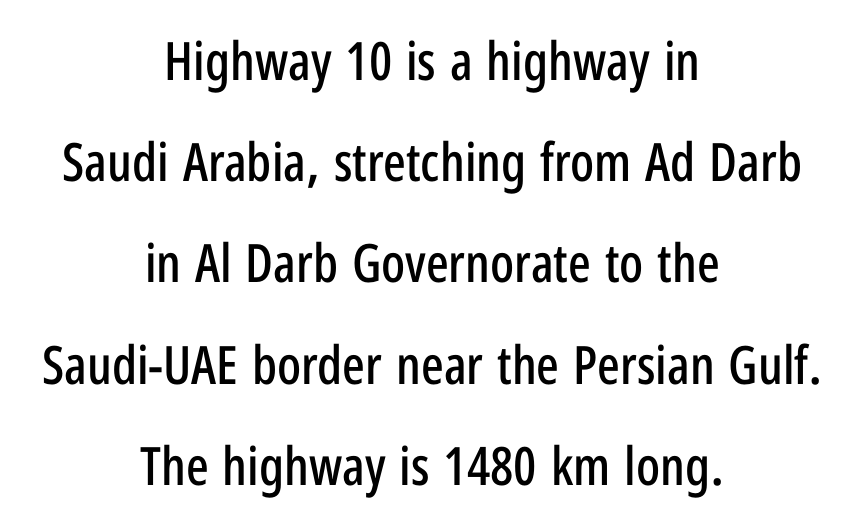
No italicization has been applied; the sample stays upright. Words float on clear page, feet unadorned. Successive baselines arrive slowly, with a big drop between each. Honestly, the letter spacing is just normal — you wouldn't notice it. A centered setting, common on invitations and titles, is used for this passage. Letterform terminals end flat and unadorned throughout the passage.
